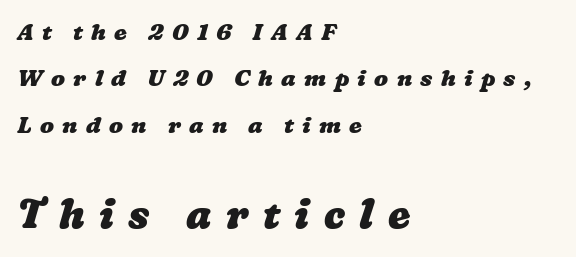
Q: Is the text bold? A: Yes.
Q: Is the text underlined? A: No.
Q: How is the paragraph aligned? A: Left-aligned.
Q: Is the spacing between letters normal or unusually wide? A: Unusually wide.
Q: Is the spacing between lines tight, normal or loose? A: Loose.
Q: Which block of text is set in a larger size, the first (top) or the second (bottom)? A: The second (bottom) one.
Q: Width (condensed, normal, or wide)? A: Wide.
Q: Stroke contrast? A: Low.
Q: x-height? A: Medium.
Q: Monospaced? A: No.
